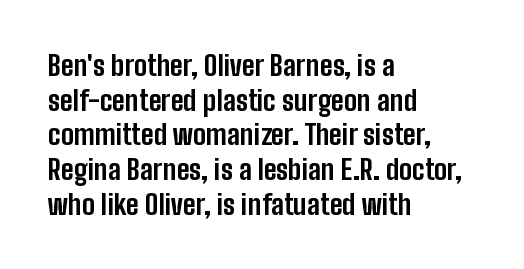
The image shows 28 px bold, condensed sans-serif type, upright; set left-aligned, line spacing 1.24x, normal letter spacing, not underlined; low stroke contrast and a medium x-height.
